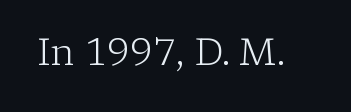
{"serif": "yes", "italic": "no", "bold": "no", "weight": "light", "width": "normal", "stroke_contrast": "low", "x_height": "medium", "monospaced": "no", "underline": "no", "letter_spacing": "normal", "letter_spacing_em": 0.0, "glyph_px": 37}
